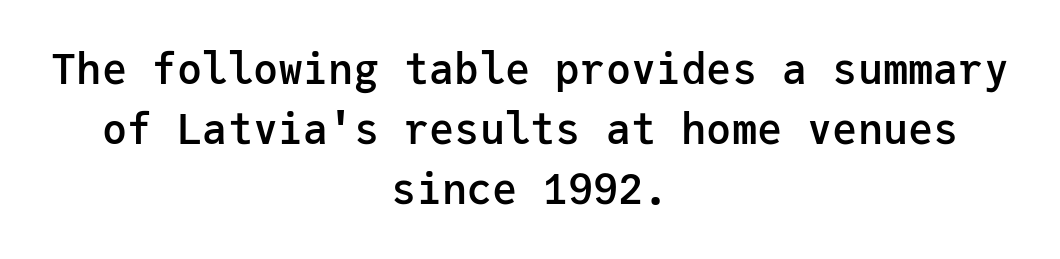
{"serif": "no", "italic": "no", "bold": "semi", "weight": "semibold", "width": "normal", "stroke_contrast": "low", "x_height": "medium", "monospaced": "yes", "underline": "no", "align": "center", "line_spacing": "normal", "line_spacing_ratio": 1.43, "letter_spacing": "normal", "letter_spacing_em": 0.0, "glyph_px": 42}
